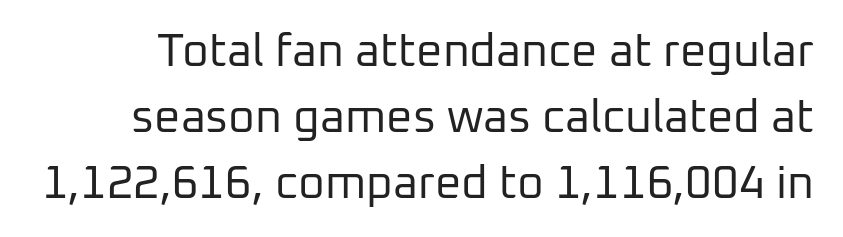
{"serif": "no", "italic": "no", "bold": "no", "weight": "regular", "width": "normal", "stroke_contrast": "low", "x_height": "medium", "monospaced": "no", "underline": "no", "line_spacing": "normal", "line_spacing_ratio": 1.43, "letter_spacing": "normal", "letter_spacing_em": 0.0, "glyph_px": 46}
